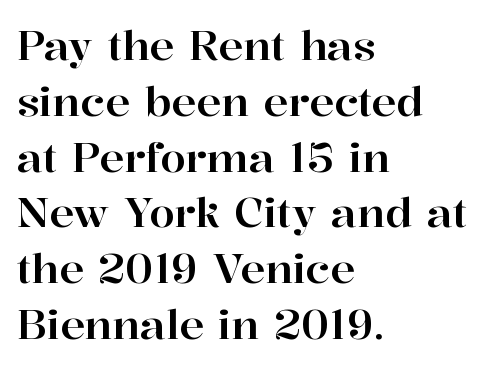
Q: Is the text italic (slanted)? A: No, it is upright.
Q: Is the typeface a serif or a sans-serif typeface? A: Serif.
Q: Is the text underlined? A: No.
Q: How is the paragraph aligned? A: Left-aligned.
Q: Is the spacing between letters normal or unusually wide? A: Normal.
Q: Is the spacing between lines tight, normal or loose? A: Normal.
Q: Width (condensed, normal, or wide)? A: Normal.
Q: Stroke contrast? A: High.
Q: x-height? A: Medium.
Q: Monospaced? A: No.
